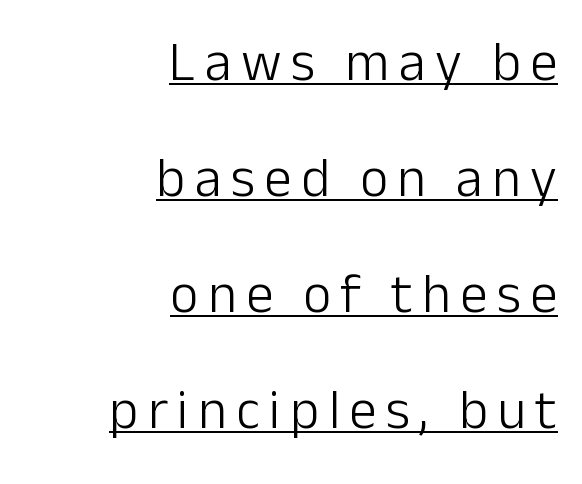
The text was rendered using a sans face with plain stroke endings. A typographer would call this underscored text. Short and long lines alike share a common ending point at right. The leading is generous, giving the passage an open texture. The rendering uses natural spacing where letterforms have individual widths.
